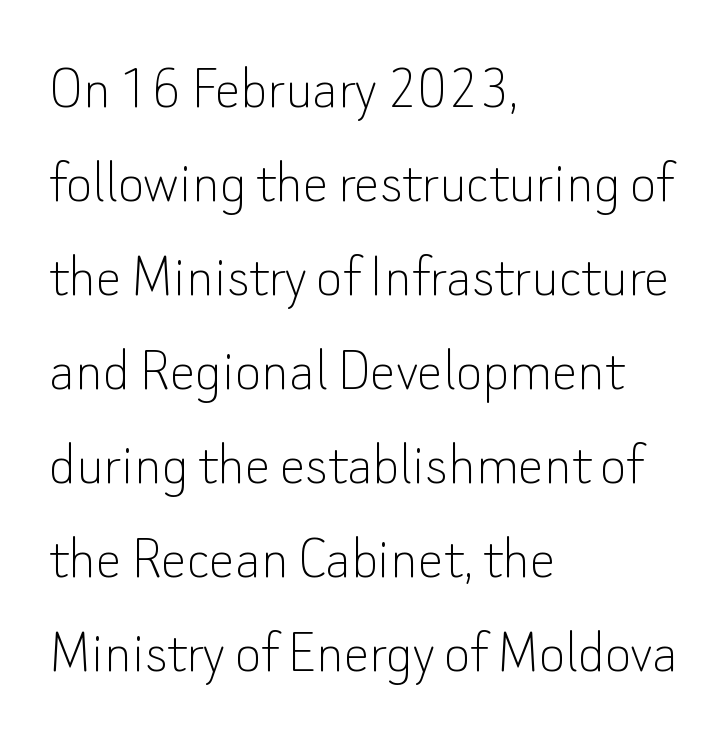
The image shows 64 px thin sans-serif type, upright; set left-aligned, normal line spacing (1.47x), normal letter spacing, not underlined; low stroke contrast and a small x-height.
